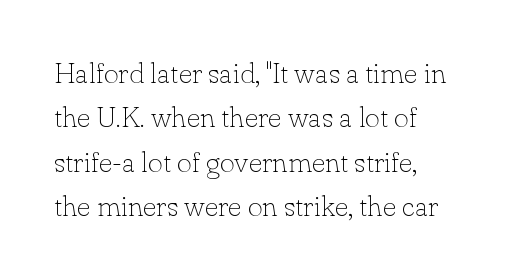
{"serif": "yes", "italic": "no", "bold": "no", "weight": "thin", "width": "normal", "stroke_contrast": "low", "x_height": "small", "monospaced": "no", "underline": "no", "line_spacing": "normal", "line_spacing_ratio": 1.53, "letter_spacing": "normal", "letter_spacing_em": 0.0, "glyph_px": 29}
